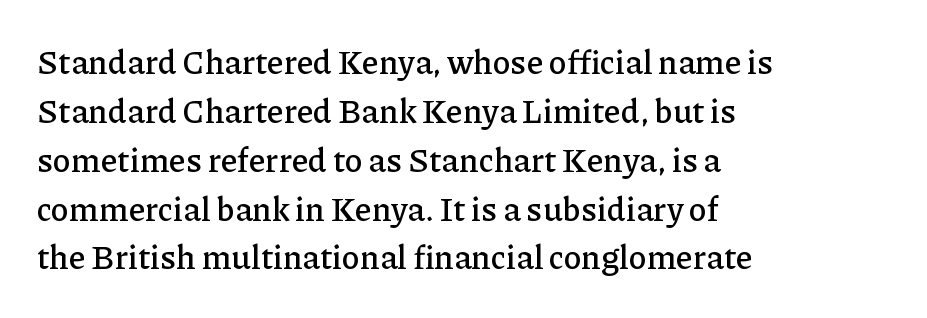
Anything drawn beneath the words? Only blank space. Are there feet on the stems? There are — it's a serif. Regarding leading, the lines here are spaced in the standard way. Does the lettering tilt? It doesn't — this is upright.
